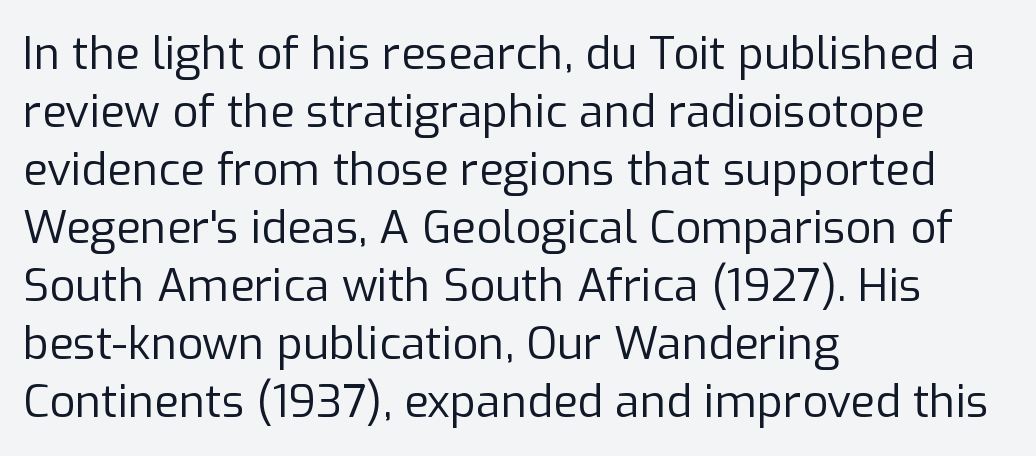
Q: Is the text bold? A: No.
Q: Is the text italic (slanted)? A: No, it is upright.
Q: Is the typeface a serif or a sans-serif typeface? A: Sans-serif.
Q: Is the text underlined? A: No.
Q: How is the paragraph aligned? A: Left-aligned.
Q: Is the spacing between letters normal or unusually wide? A: Normal.
Q: Is the spacing between lines tight, normal or loose? A: Normal.
Q: Width (condensed, normal, or wide)? A: Normal.
Q: Stroke contrast? A: Low.
Q: x-height? A: Medium.
Q: Monospaced? A: No.
